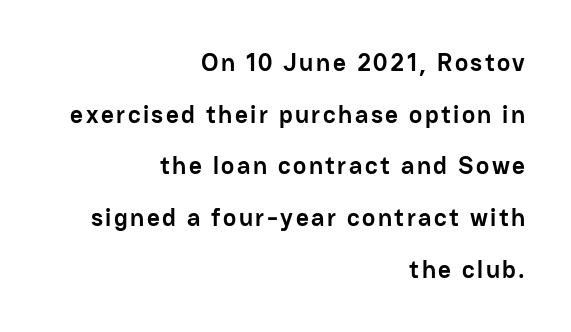
The image shows 25 px bold type, upright; set right-aligned, loose line spacing (2.07x), not underlined.
